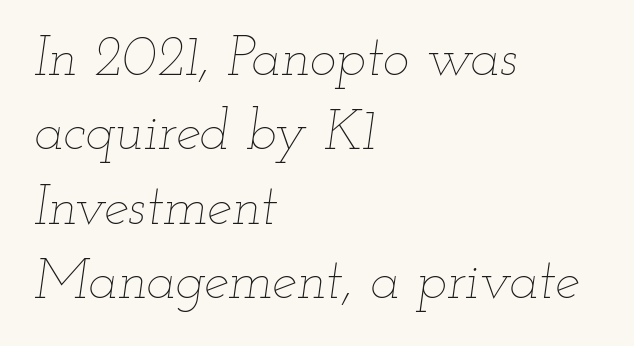
Line starts are locked; line ends wander. The letters look calm and open, with moderate or lighter stems. Spacing verdict: proportional, widths tailored to each character. Here the glyphs are tracked normally, forming tight word shapes.
